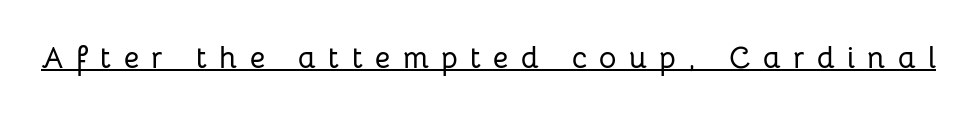
The image shows 30 px sans-serif type, upright; set unusually wide letter spacing (+0.41 em), underlined; low stroke contrast and a medium x-height.
